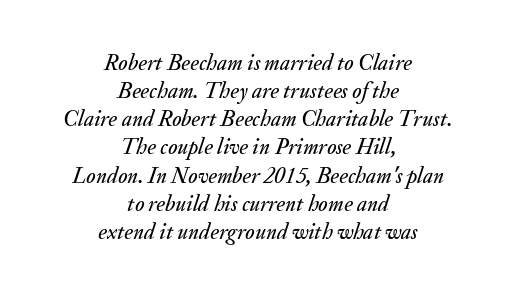
{"italic": "yes", "lean": "right", "slant_degrees": 20, "underline": "no", "align": "center", "line_spacing": "normal", "line_spacing_ratio": 1.28, "letter_spacing": "normal", "letter_spacing_em": 0.0, "glyph_px": 22}
